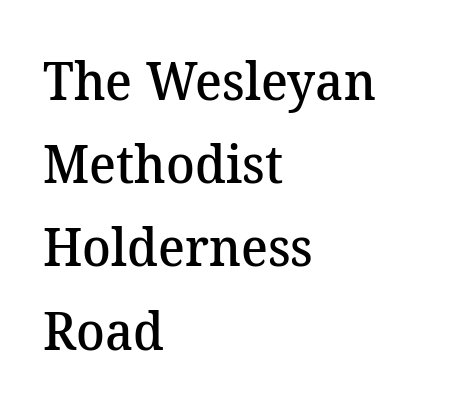
Q: Is the text bold? A: Semi-bold.
Q: Is the typeface a serif or a sans-serif typeface? A: Serif.
Q: Is the text underlined? A: No.
Q: How is the paragraph aligned? A: Left-aligned.
Q: Is the spacing between letters normal or unusually wide? A: Normal.
Q: Is the spacing between lines tight, normal or loose? A: Normal.
Q: Width (condensed, normal, or wide)? A: Normal.
Q: Stroke contrast? A: Medium.
Q: x-height? A: Medium.
Q: Monospaced? A: No.
